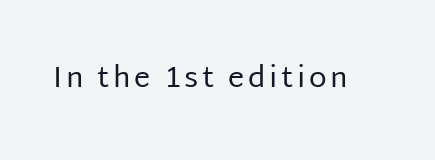
{"serif": "no", "italic": "no", "bold": "no", "weight": "regular", "width": "normal", "stroke_contrast": "low", "x_height": "large", "monospaced": "no", "underline": "no", "glyph_px": 29}
